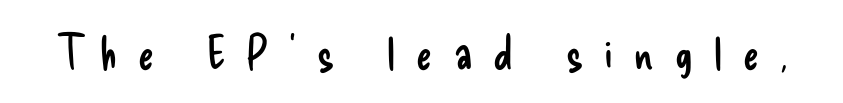
{"serif": "no", "italic": "no", "bold": "no", "weight": "regular", "width": "condensed", "stroke_contrast": "low", "x_height": "small", "monospaced": "no", "underline": "no", "letter_spacing": "wide", "letter_spacing_em": 0.45, "glyph_px": 47}
